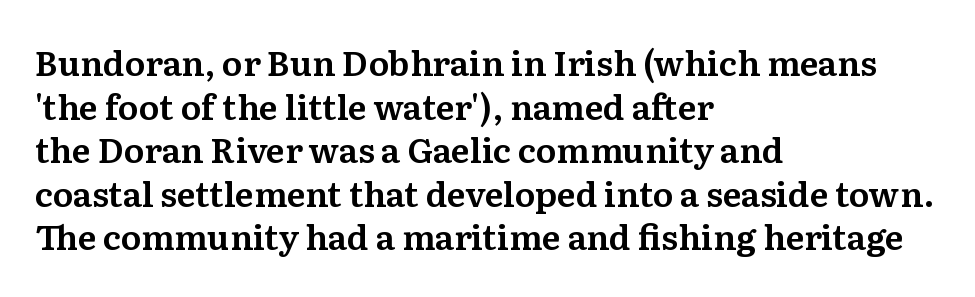
Q: Is the text italic (slanted)? A: No, it is upright.
Q: Is the typeface a serif or a sans-serif typeface? A: Serif.
Q: Is the text underlined? A: No.
Q: How is the paragraph aligned? A: Left-aligned.
Q: Is the spacing between letters normal or unusually wide? A: Normal.
Q: Is the spacing between lines tight, normal or loose? A: Normal.
Q: Width (condensed, normal, or wide)? A: Normal.
Q: Stroke contrast? A: Medium.
Q: x-height? A: Medium.
Q: Monospaced? A: No.
